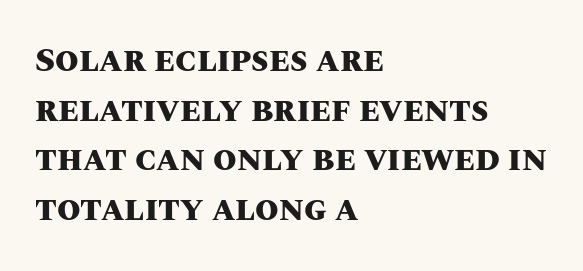
Every letter is thick-stroked: bold, no question. Nobody drew a line under any word here. Varying glyph widths throughout — classic text-font behaviour. These lines are set flush left with a ragged right edge.
